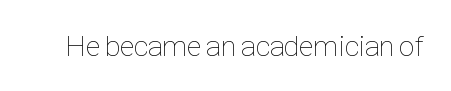
Q: Is the text bold? A: No.
Q: Is the text italic (slanted)? A: No, it is upright.
Q: Is the text underlined? A: No.
Q: Is the spacing between letters normal or unusually wide? A: Normal.
Q: Width (condensed, normal, or wide)? A: Condensed.
Q: Stroke contrast? A: Low.
Q: x-height? A: Medium.
Q: Monospaced? A: No.
